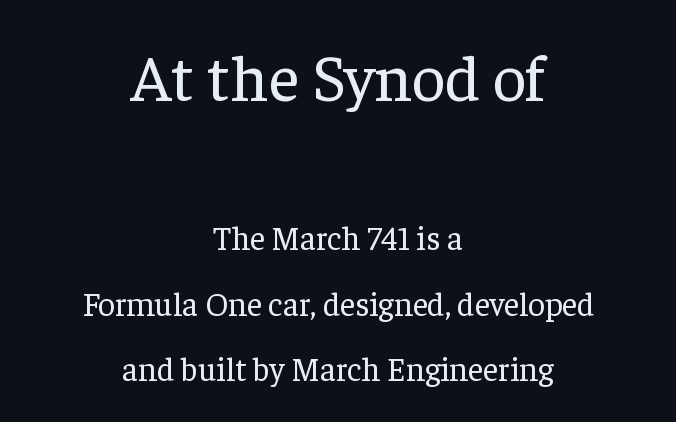
No italicization has been applied; the sample stays upright. The words here are not underlined. The letterforms sit at book weight or below. Typeset on center — no edge is straight. The face used here is rendered with its standard letterfit. Think of a printed novel: that variable character pitch is what you see here.
